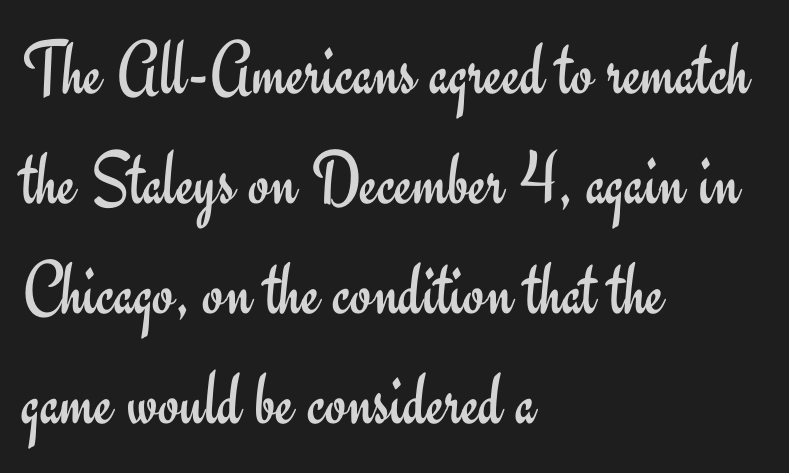
{"serif": "no", "bold": "no", "weight": "regular", "width": "normal", "stroke_contrast": "low", "x_height": "small", "monospaced": "no", "underline": "no", "align": "left", "line_spacing": "normal", "line_spacing_ratio": 1.43, "letter_spacing": "normal", "letter_spacing_em": 0.0, "glyph_px": 77}
